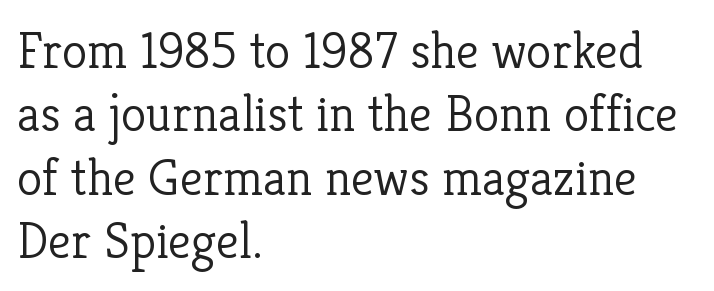
Q: Is the text bold? A: No.
Q: Is the text italic (slanted)? A: No, it is upright.
Q: Is the typeface a serif or a sans-serif typeface? A: Serif.
Q: Is the text underlined? A: No.
Q: How is the paragraph aligned? A: Left-aligned.
Q: Is the spacing between letters normal or unusually wide? A: Normal.
Q: Width (condensed, normal, or wide)? A: Normal.
Q: Stroke contrast? A: Low.
Q: x-height? A: Medium.
Q: Monospaced? A: No.
